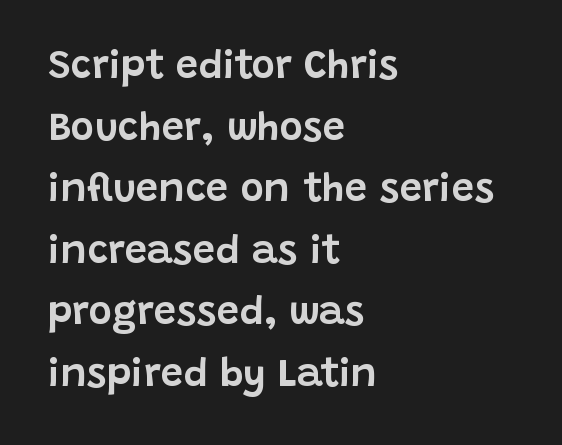
Q: Is the text italic (slanted)? A: No, it is upright.
Q: Is the typeface a serif or a sans-serif typeface? A: Sans-serif.
Q: Is the text underlined? A: No.
Q: How is the paragraph aligned? A: Left-aligned.
Q: Is the spacing between letters normal or unusually wide? A: Normal.
Q: Is the spacing between lines tight, normal or loose? A: Normal.
Q: Width (condensed, normal, or wide)? A: Normal.
Q: Stroke contrast? A: Low.
Q: x-height? A: Large.
Q: Monospaced? A: No.
